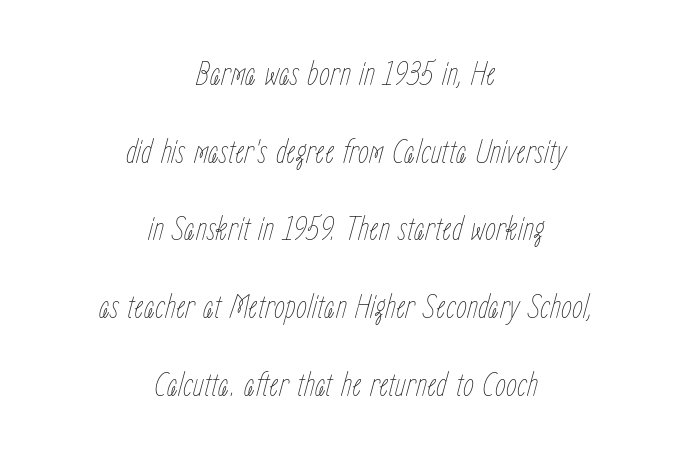
{"italic": "yes", "lean": "right", "slant_degrees": 15, "bold": "no", "weight": "thin", "width": "condensed", "stroke_contrast": "low", "x_height": "medium", "monospaced": "no", "underline": "no", "align": "center", "line_spacing": "loose", "line_spacing_ratio": 2.22, "letter_spacing": "normal", "letter_spacing_em": 0.0, "glyph_px": 35}
